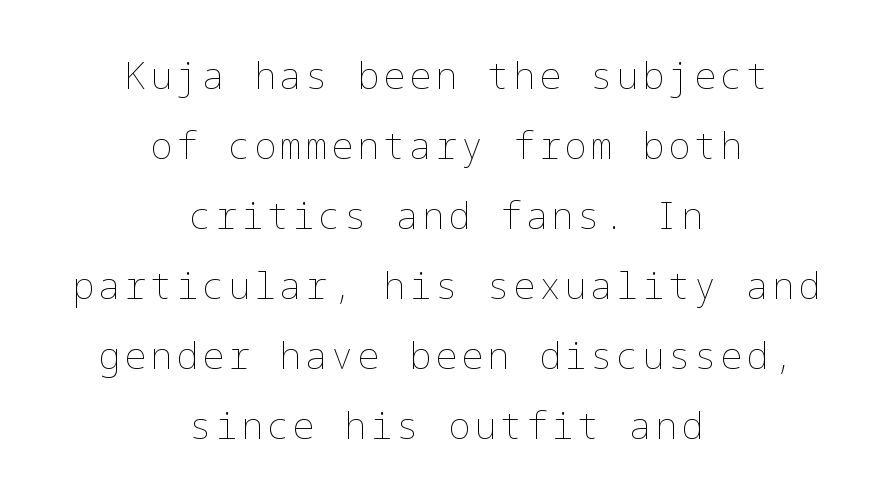
The typesetter chose a symmetrical, centered arrangement here. A clean baseline with only descenders dipping below it. The characters are drawn with everyday or finer stroke widths. Every stem runs plumb, perpendicular to the baseline.
